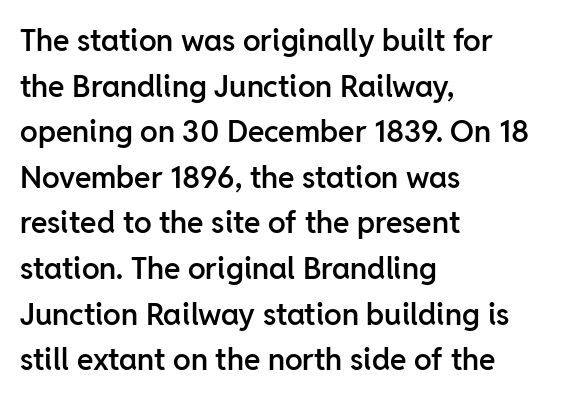
The image shows 30 px semibold sans-serif type, upright; set left-aligned, normal line spacing (1.52x), normal letter spacing, not underlined; low stroke contrast and a medium x-height.
